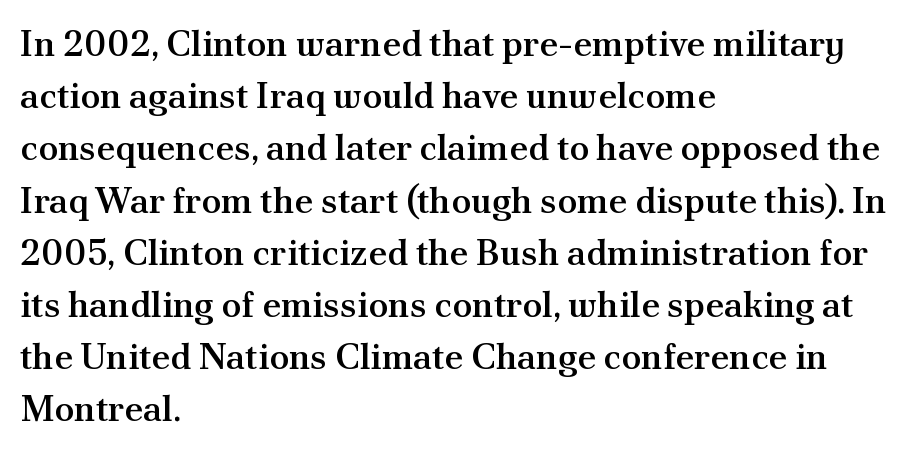
Is the block centered? No — it sits flush against the left margin. There is no visible air inserted between adjacent glyphs. The baseline area is clear. A semibold gives these letters moderate extra thickness, short of bold.
